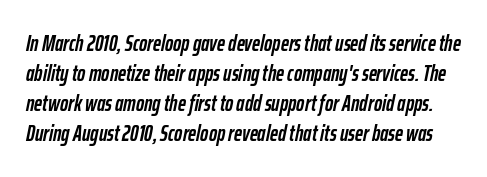
{"italic": "yes", "lean": "right", "slant_degrees": 12, "bold": "yes", "underline": "no", "line_spacing": "normal", "line_spacing_ratio": 1.36, "letter_spacing": "normal", "letter_spacing_em": 0.0, "glyph_px": 22}
